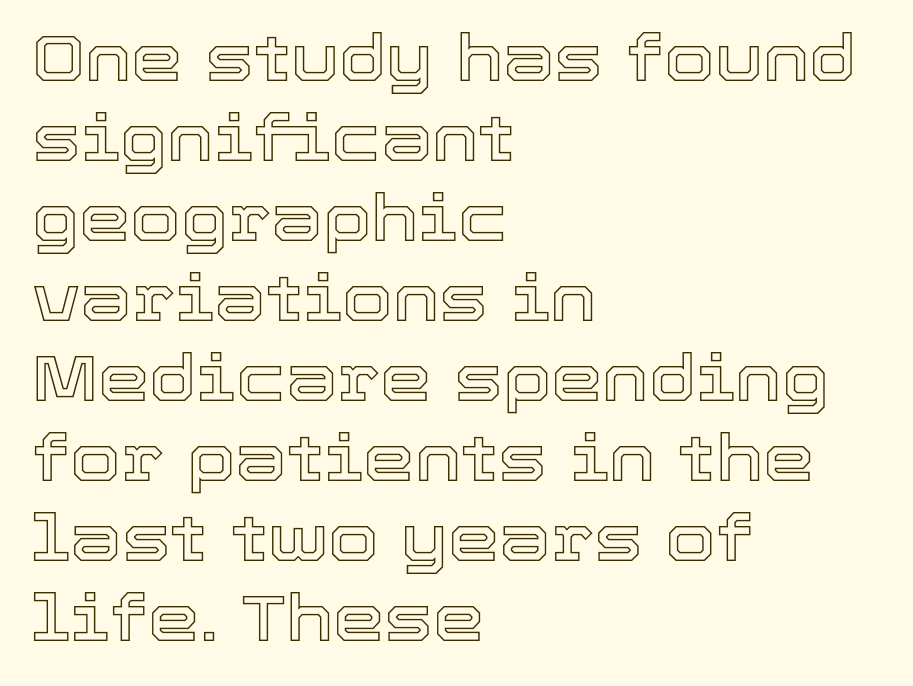
The image shows 65 px text type, upright; set left-aligned, line spacing 1.23x, normal letter spacing, not underlined; a medium x-height.
